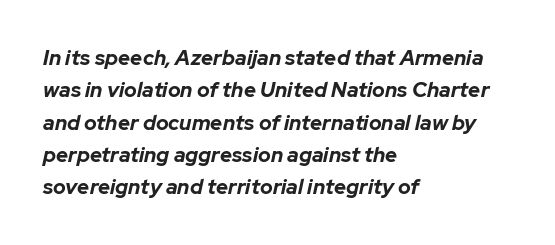
Designer's note — italics engaged. Each line starts at the same left margin while the right side varies. The space directly below the letters is spotless. The passage shown has conventional tracking throughout. Reading down the column, the eye jumps a familiar distance to each next line. The passage shown is emphatically bold.
